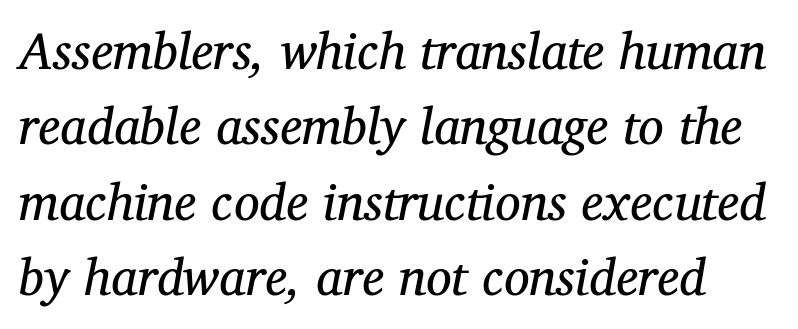
{"serif": "yes", "italic": "yes", "lean": "right", "slant_degrees": 12, "bold": "no", "weight": "regular", "width": "normal", "stroke_contrast": "medium", "x_height": "medium", "monospaced": "no", "underline": "no", "line_spacing": "normal", "line_spacing_ratio": 1.48, "letter_spacing": "normal", "letter_spacing_em": 0.0, "glyph_px": 51}
